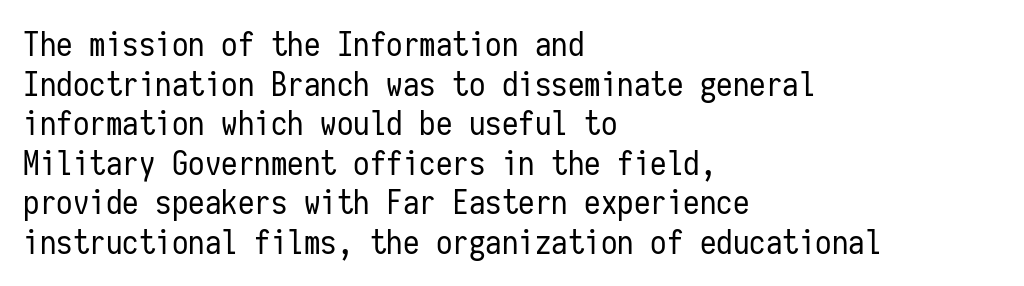
The image shows 33 px regular-weight, condensed sans-serif type, upright, monospaced; set left-aligned, line spacing 1.2x, normal letter spacing, not underlined; low stroke contrast and a medium x-height.
